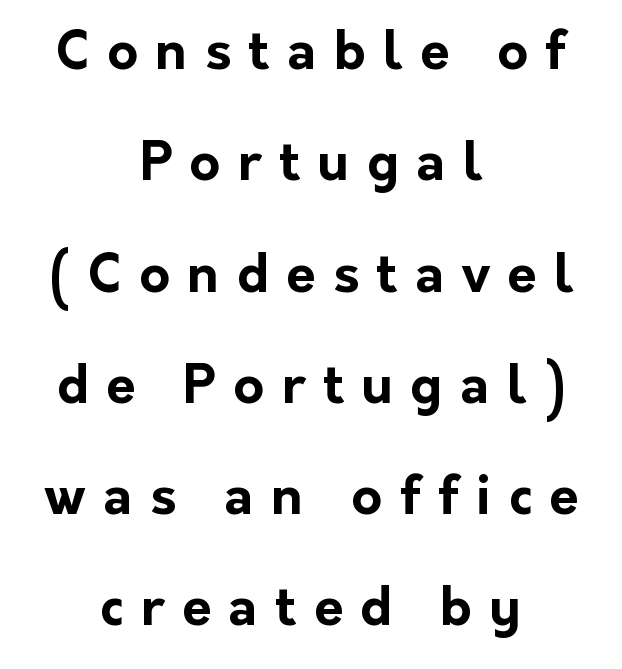
The image shows 53 px bold sans-serif type, upright; set centered, loose line spacing (2.1x), unusually wide letter spacing (+0.33 em), not underlined; low stroke contrast and a medium x-height.
